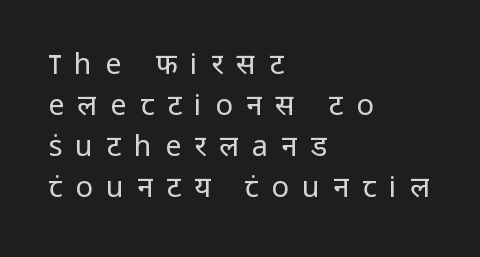
The image shows 29 px regular-weight sans-serif type, upright; set left-aligned, normal line spacing (1.41x), unusually wide letter spacing (+0.45 em), not underlined; low stroke contrast and a medium x-height.
